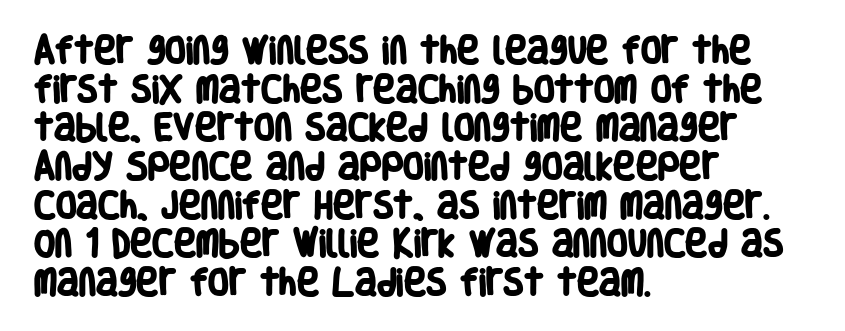
The image shows 30 px heavy, condensed sans-serif type; set left-aligned, normal line spacing (1.29x), normal letter spacing, not underlined; low stroke contrast and a large x-height.
